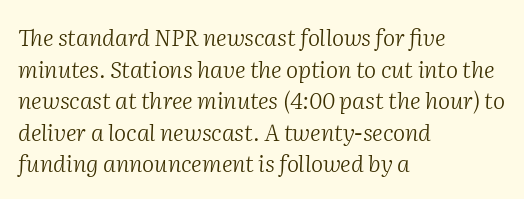
The image shows 23 px text type, italic (leaning right); set left-aligned, normal line spacing (1.37x), normal letter spacing, not underlined.
